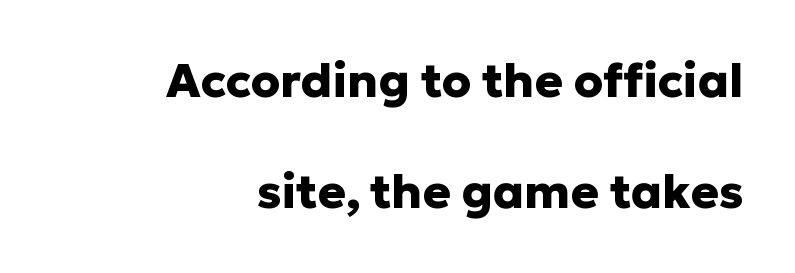
A typesetter would mark this as roman, not italic. Does extra space separate the letters? No, they use regular spacing. The passage shown is typeset with a sans-serif family. A student would call this right alignment; a typographer would say flush right, rag left. Think of a printed novel: that variable character pitch is what you see here. Lines of text with bare space underneath.
